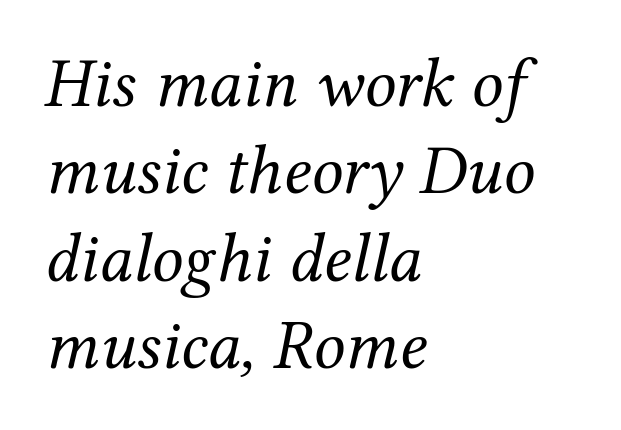
Q: Is the text bold? A: No.
Q: Is the text italic (slanted)? A: Yes, it leans right by about 12 degrees.
Q: Is the typeface a serif or a sans-serif typeface? A: Serif.
Q: Is the text underlined? A: No.
Q: How is the paragraph aligned? A: Left-aligned.
Q: Is the spacing between letters normal or unusually wide? A: Normal.
Q: Is the spacing between lines tight, normal or loose? A: Normal.
Q: Width (condensed, normal, or wide)? A: Normal.
Q: Stroke contrast? A: Medium.
Q: x-height? A: Medium.
Q: Monospaced? A: No.
